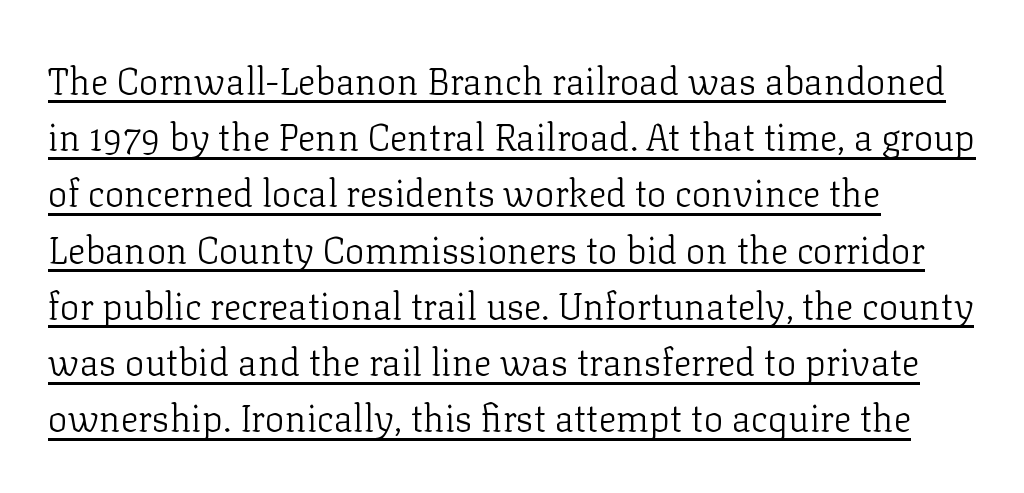
Q: Is the text bold? A: No.
Q: Is the text italic (slanted)? A: No, it is upright.
Q: Is the typeface a serif or a sans-serif typeface? A: Serif.
Q: Is the text underlined? A: Yes.
Q: How is the paragraph aligned? A: Left-aligned.
Q: Is the spacing between letters normal or unusually wide? A: Normal.
Q: Is the spacing between lines tight, normal or loose? A: Normal.
Q: Width (condensed, normal, or wide)? A: Normal.
Q: Stroke contrast? A: Low.
Q: x-height? A: Medium.
Q: Monospaced? A: No.
